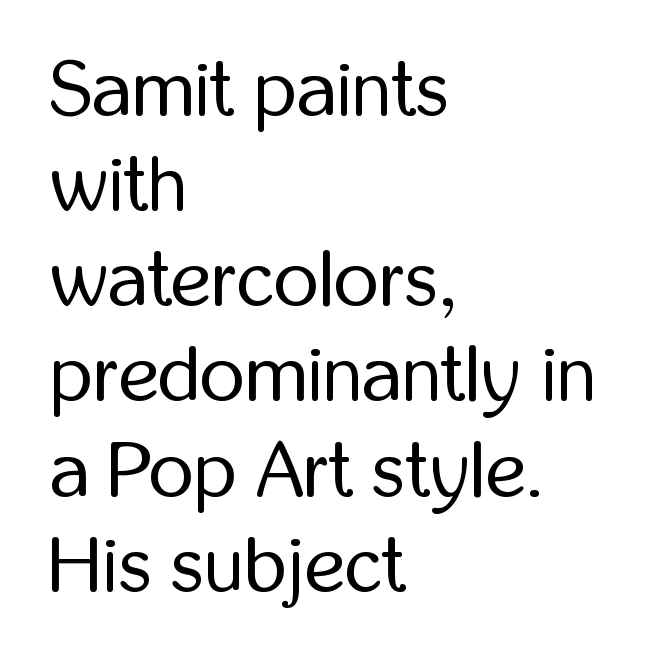
{"serif": "no", "italic": "no", "bold": "no", "weight": "regular", "width": "condensed", "stroke_contrast": "low", "x_height": "medium", "monospaced": "no", "underline": "no", "align": "left", "line_spacing_ratio": 1.22, "letter_spacing": "normal", "letter_spacing_em": 0.0, "glyph_px": 78}
